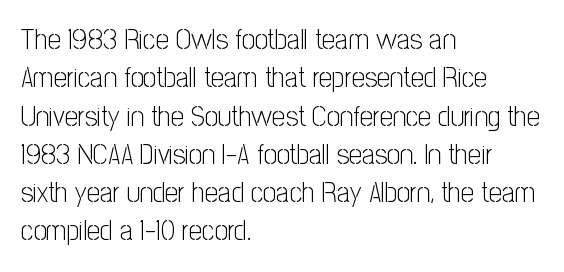
{"serif": "no", "italic": "no", "bold": "no", "weight": "light", "width": "condensed", "stroke_contrast": "low", "x_height": "medium", "monospaced": "no", "underline": "no", "align": "left", "line_spacing": "normal", "line_spacing_ratio": 1.32, "letter_spacing": "normal", "letter_spacing_em": 0.0, "glyph_px": 29}
